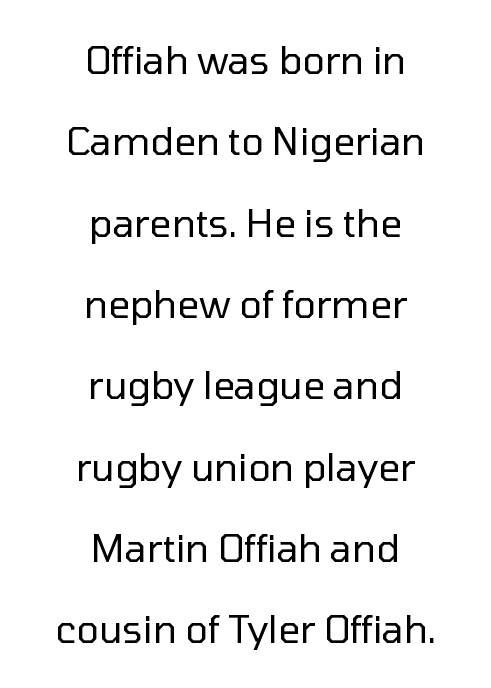
Unmarked baselines from the first word to the last. Notice how the passage keeps no hard edge, just a central spine. Quick note: not italic, upright. The rendering uses natural spacing where letterforms have individual widths.
